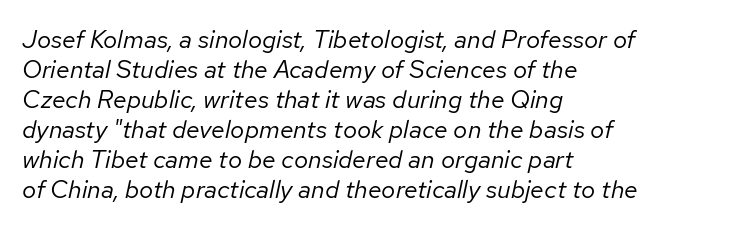
{"italic": "yes", "lean": "right", "slant_degrees": 12, "bold": "no", "underline": "no", "align": "left", "line_spacing_ratio": 1.2, "letter_spacing": "normal", "letter_spacing_em": 0.0, "glyph_px": 25}
